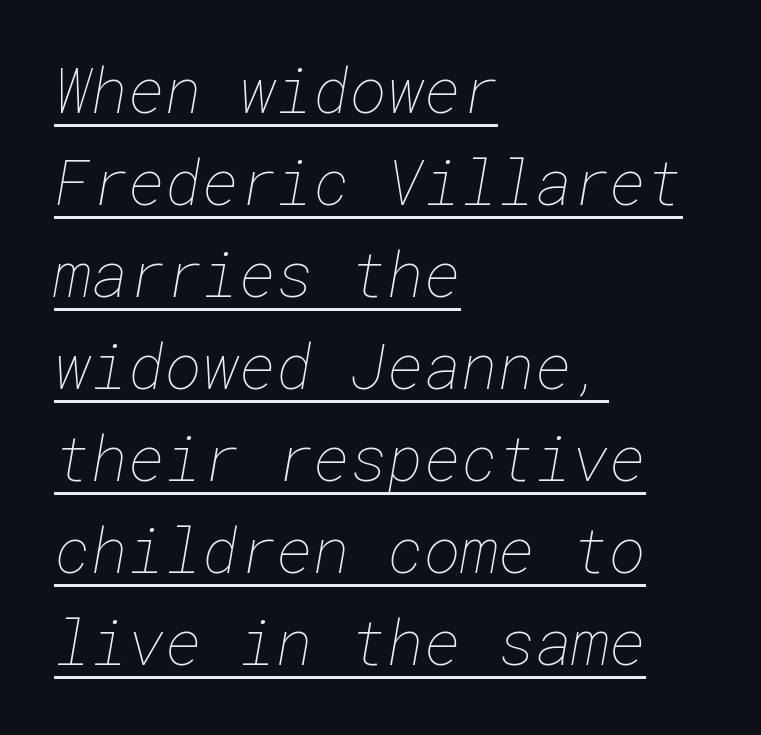
Q: Is the text bold? A: No.
Q: Is the text underlined? A: Yes.
Q: How is the paragraph aligned? A: Left-aligned.
Q: Is the spacing between letters normal or unusually wide? A: Normal.
Q: Is the spacing between lines tight, normal or loose? A: Normal.
Q: Width (condensed, normal, or wide)? A: Normal.
Q: Stroke contrast? A: Low.
Q: x-height? A: Medium.
